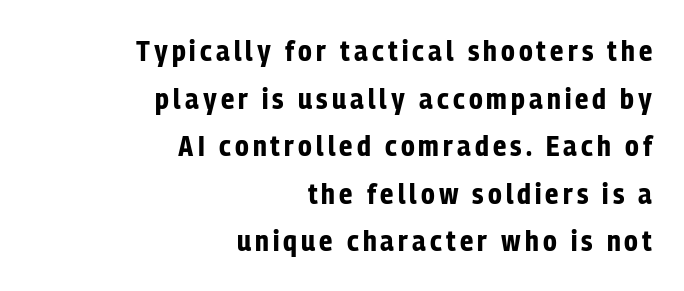
{"serif": "no", "italic": "no", "bold": "yes", "weight": "bold", "width": "condensed", "stroke_contrast": "low", "x_height": "medium", "monospaced": "no", "underline": "no", "align": "right", "line_spacing": "normal", "line_spacing_ratio": 1.64, "glyph_px": 29}
